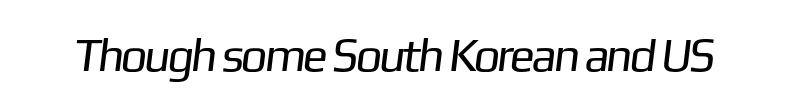
No feet cap the strokes, marking this as sans-serif type. Character widths vary here, with narrow letters taking less room than wide ones. How are the letters spaced? Ordinarily, with no added tracking. The face looks like a standard text weight, possibly lighter. Glance below the letters and you will spot only blank space.
